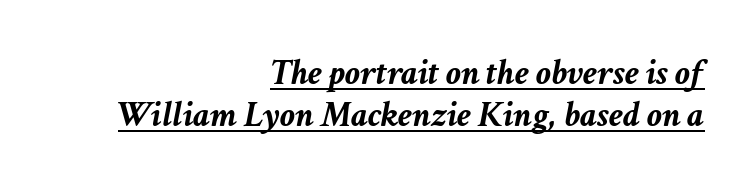
The image shows 37 px semibold type, italic (leaning right); set right-aligned, tight line spacing (1.13x), normal letter spacing, underlined; low stroke contrast and a medium x-height.
